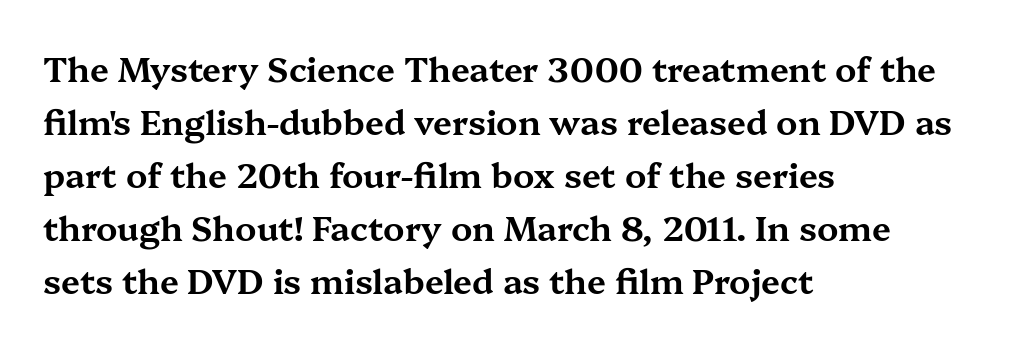
{"serif": "yes", "italic": "no", "width": "wide", "stroke_contrast": "medium", "x_height": "medium", "monospaced": "no", "underline": "no", "align": "left", "line_spacing": "normal", "line_spacing_ratio": 1.56, "letter_spacing": "normal", "letter_spacing_em": 0.0, "glyph_px": 34}
